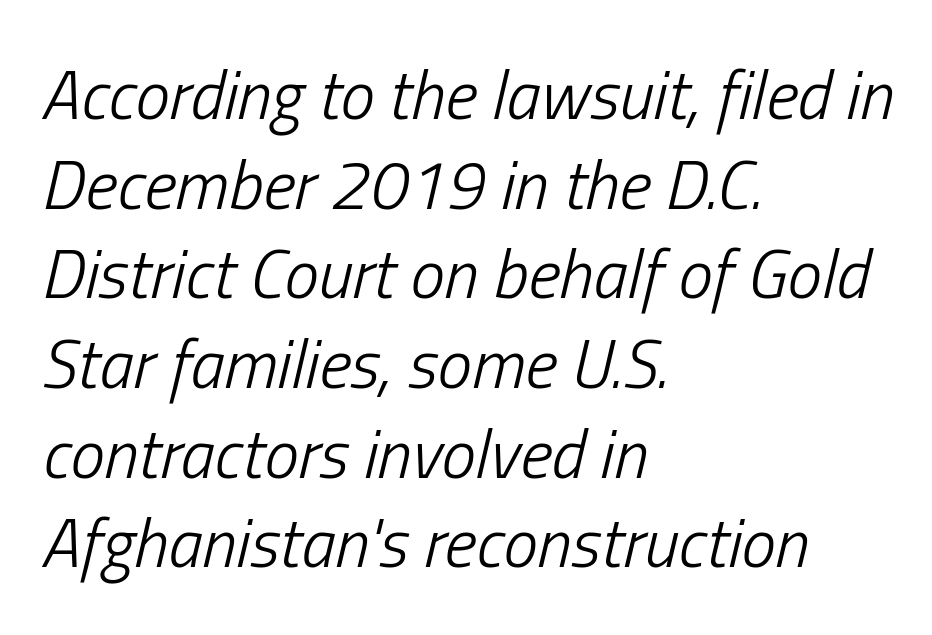
The image shows 69 px light, condensed type, italic (leaning right); set left-aligned, normal line spacing (1.3x), normal letter spacing, not underlined; low stroke contrast and a medium x-height.
